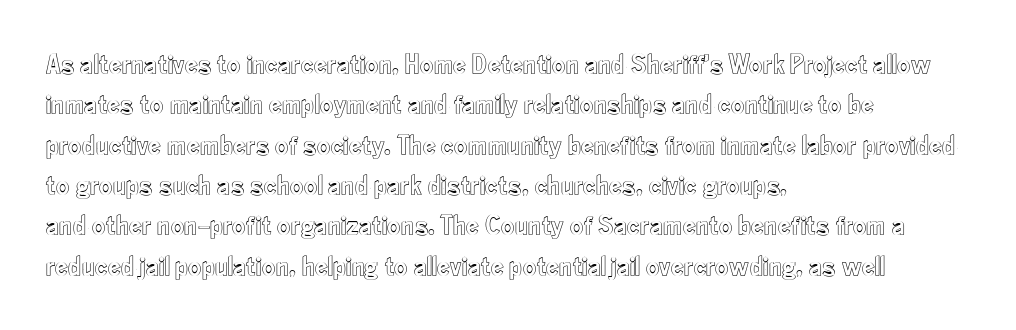
{"italic": "no", "width": "condensed", "x_height": "small", "monospaced": "no", "underline": "no", "align": "left", "line_spacing": "normal", "line_spacing_ratio": 1.39, "letter_spacing": "normal", "letter_spacing_em": 0.0, "glyph_px": 29}
